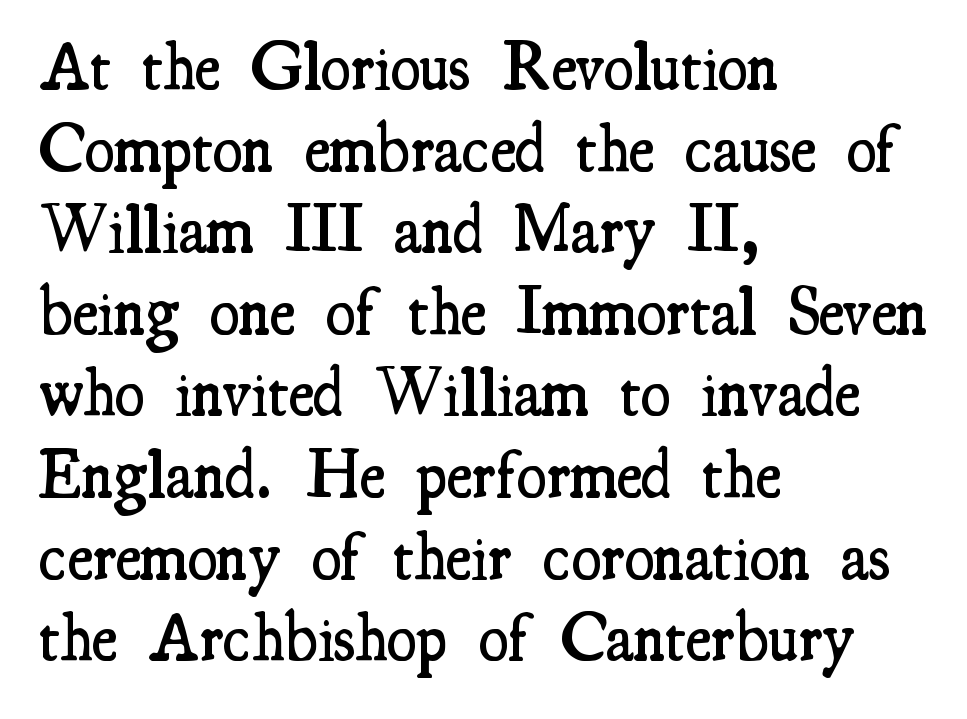
{"serif": "yes", "italic": "no", "bold": "semi", "weight": "semibold", "width": "condensed", "stroke_contrast": "medium", "x_height": "small", "monospaced": "no", "underline": "no", "align": "left", "line_spacing_ratio": 1.2, "letter_spacing": "normal", "letter_spacing_em": 0.0, "glyph_px": 68}
